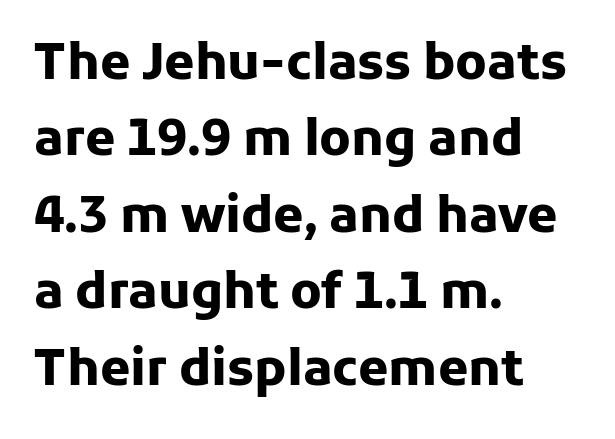
The passage shown has conventional tracking throughout. Nope, not italic — everything's standing straight. Regular leading. The space directly below the letters is spotless. Compared with a centered layout, this one pins lines to the left instead. A typesetter would call this proportional, since set widths differ per character.
